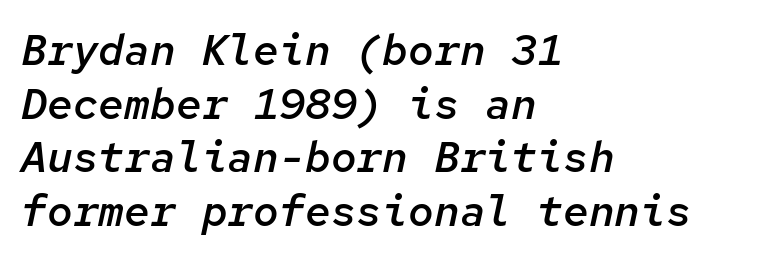
Q: Is the text bold? A: Semi-bold.
Q: Is the text italic (slanted)? A: Yes, it leans right by about 12 degrees.
Q: Is the text underlined? A: No.
Q: How is the paragraph aligned? A: Left-aligned.
Q: Is the spacing between letters normal or unusually wide? A: Normal.
Q: Is the spacing between lines tight, normal or loose? A: Normal.
Q: Width (condensed, normal, or wide)? A: Normal.
Q: Stroke contrast? A: Low.
Q: x-height? A: Medium.
Q: Monospaced? A: Yes.
